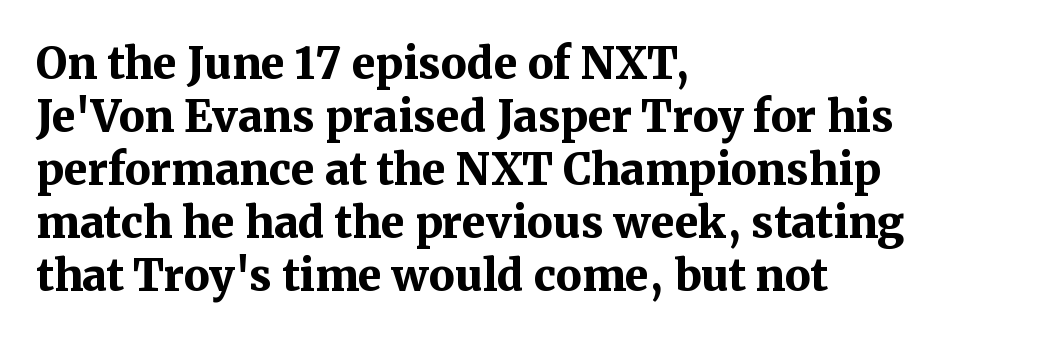
{"serif": "yes", "italic": "no", "bold": "yes", "weight": "bold", "width": "normal", "stroke_contrast": "medium", "x_height": "medium", "monospaced": "no", "underline": "no", "align": "left", "line_spacing_ratio": 1.23, "letter_spacing": "normal", "letter_spacing_em": 0.0, "glyph_px": 43}
